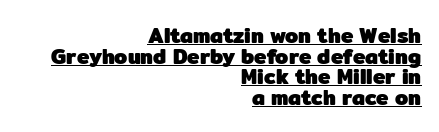
Nothing unusual about the tracking: characters are spaced as the font intends. Compared with undecorated copy, this sample adds a rule below the words. The typography opts for an upright posture over an oblique one. Is the type bold? Yes — the strokes are clearly thick and heavy.
